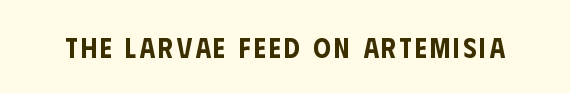
Q: Is the text italic (slanted)? A: No, it is upright.
Q: Is the typeface a serif or a sans-serif typeface? A: Sans-serif.
Q: Is the text underlined? A: No.
Q: Width (condensed, normal, or wide)? A: Condensed.
Q: Stroke contrast? A: Low.
Q: x-height? A: Large.
Q: Monospaced? A: No.
